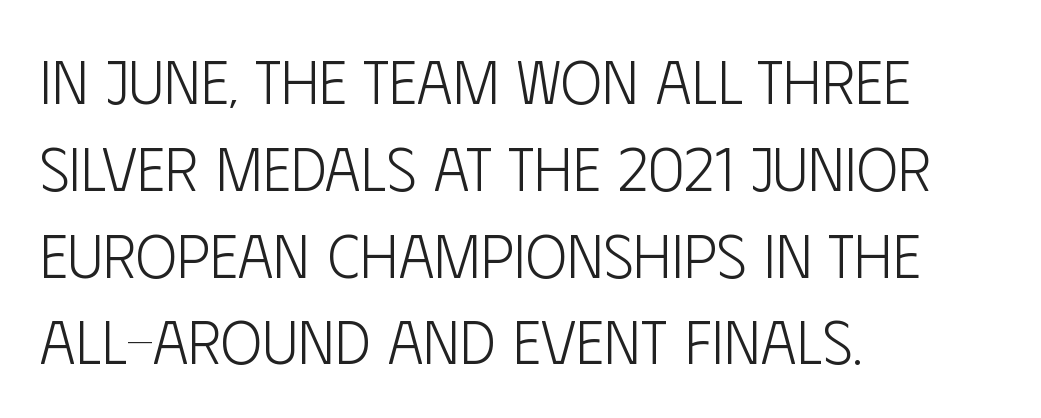
The image shows 62 px light, condensed sans-serif type, upright; set left-aligned, normal line spacing (1.4x), normal letter spacing, not underlined; low stroke contrast and a large x-height.
